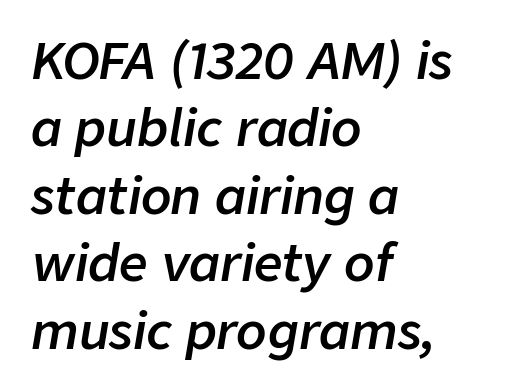
The image shows 50 px semibold type, italic (leaning right); set left-aligned, normal line spacing (1.35x), normal letter spacing, not underlined; low stroke contrast and a medium x-height.
